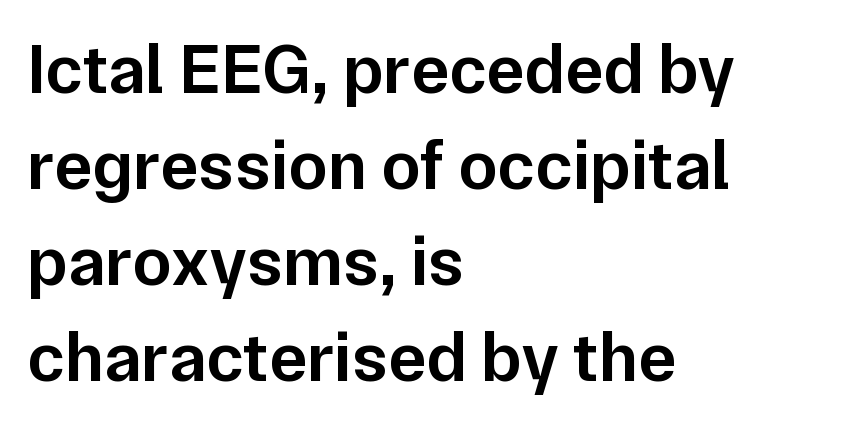
{"serif": "no", "italic": "no", "bold": "semi", "weight": "semibold", "width": "normal", "stroke_contrast": "low", "x_height": "medium", "monospaced": "no", "underline": "no", "align": "left", "line_spacing": "normal", "line_spacing_ratio": 1.35, "letter_spacing": "normal", "letter_spacing_em": 0.0, "glyph_px": 71}
